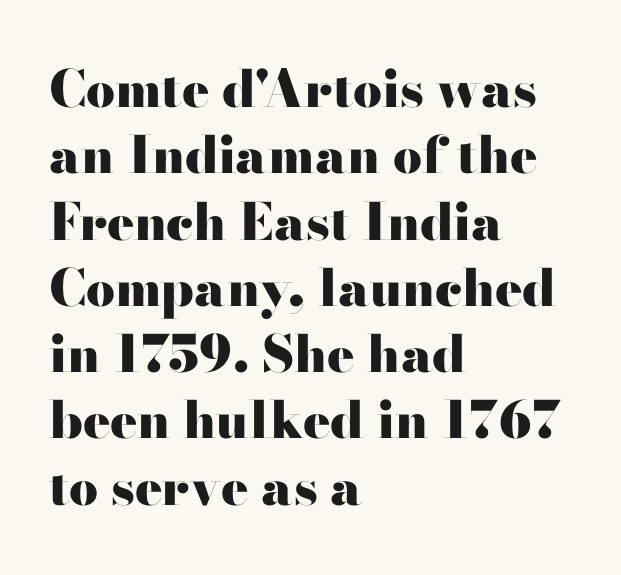
{"serif": "yes", "italic": "no", "bold": "yes", "weight": "heavy", "width": "wide", "stroke_contrast": "high", "x_height": "small", "monospaced": "no", "underline": "no", "align": "left", "line_spacing": "normal", "line_spacing_ratio": 1.3, "letter_spacing": "normal", "letter_spacing_em": 0.0, "glyph_px": 51}
